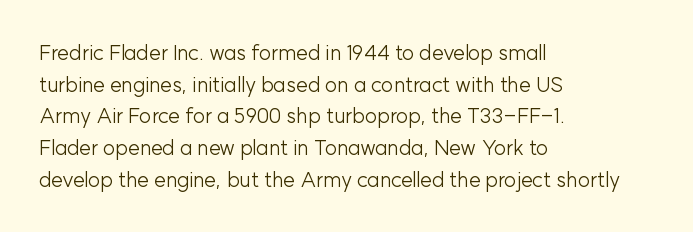
Q: Is the text bold? A: No.
Q: Is the text italic (slanted)? A: No, it is upright.
Q: Is the text underlined? A: No.
Q: How is the paragraph aligned? A: Left-aligned.
Q: Is the spacing between letters normal or unusually wide? A: Normal.
Q: Is the spacing between lines tight, normal or loose? A: Normal.
